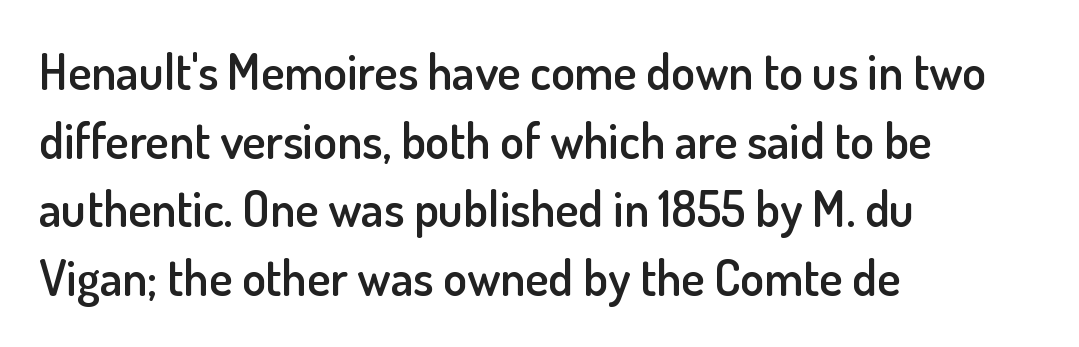
The image shows 49 px semibold sans-serif type, upright; set left-aligned, normal line spacing (1.4x), normal letter spacing, not underlined; low stroke contrast and a small x-height.
